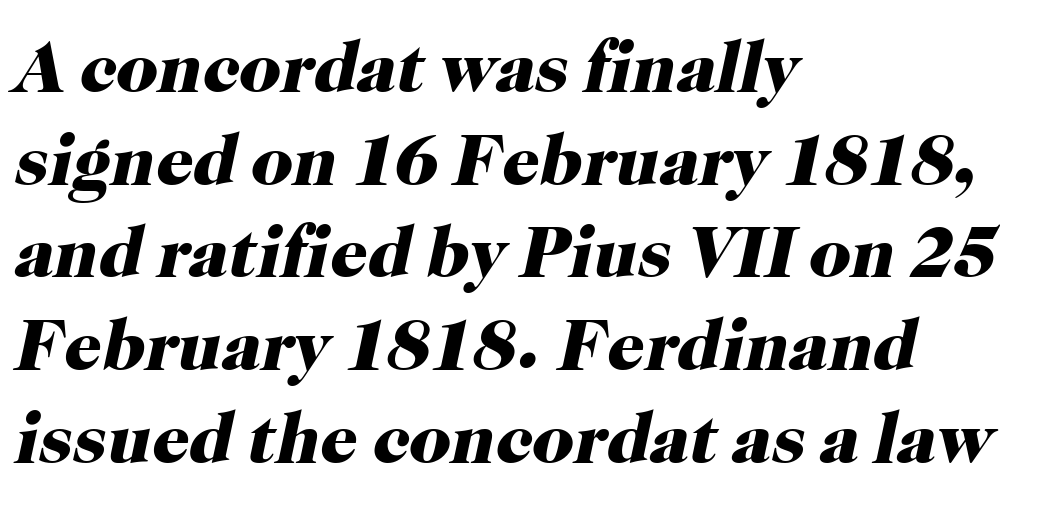
{"serif": "yes", "italic": "yes", "lean": "right", "slant_degrees": 12, "bold": "yes", "weight": "heavy", "width": "normal", "stroke_contrast": "high", "x_height": "medium", "monospaced": "no", "underline": "no", "align": "left", "line_spacing": "normal", "line_spacing_ratio": 1.27, "letter_spacing": "normal", "letter_spacing_em": 0.0, "glyph_px": 73}
